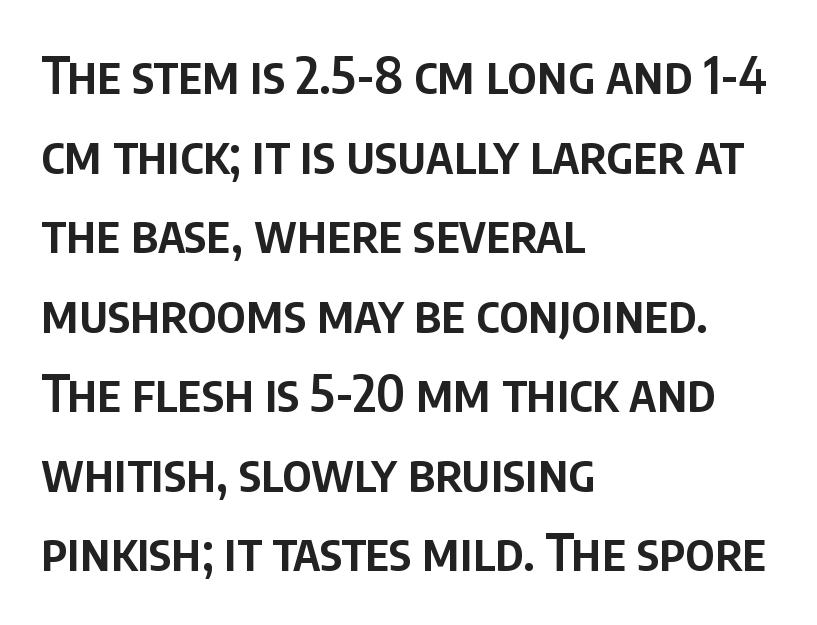
The image shows 51 px semibold, condensed sans-serif type, upright; set left-aligned, normal line spacing (1.56x), normal letter spacing, not underlined; low stroke contrast and a large x-height.
